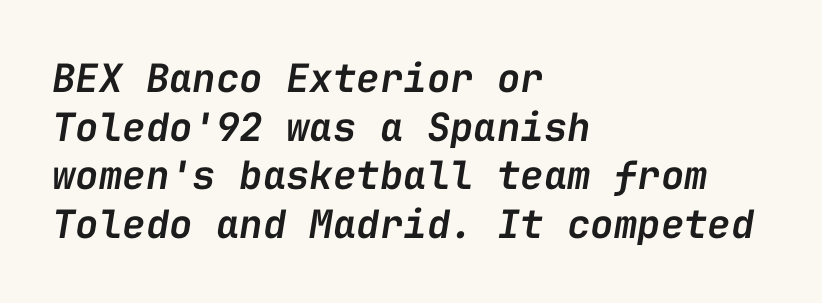
{"italic": "yes", "lean": "right", "slant_degrees": 9, "bold": "semi", "weight": "semibold", "width": "normal", "stroke_contrast": "low", "x_height": "medium", "monospaced": "yes", "underline": "no", "align": "left", "line_spacing": "normal", "line_spacing_ratio": 1.25, "letter_spacing": "normal", "letter_spacing_em": 0.0, "glyph_px": 39}
